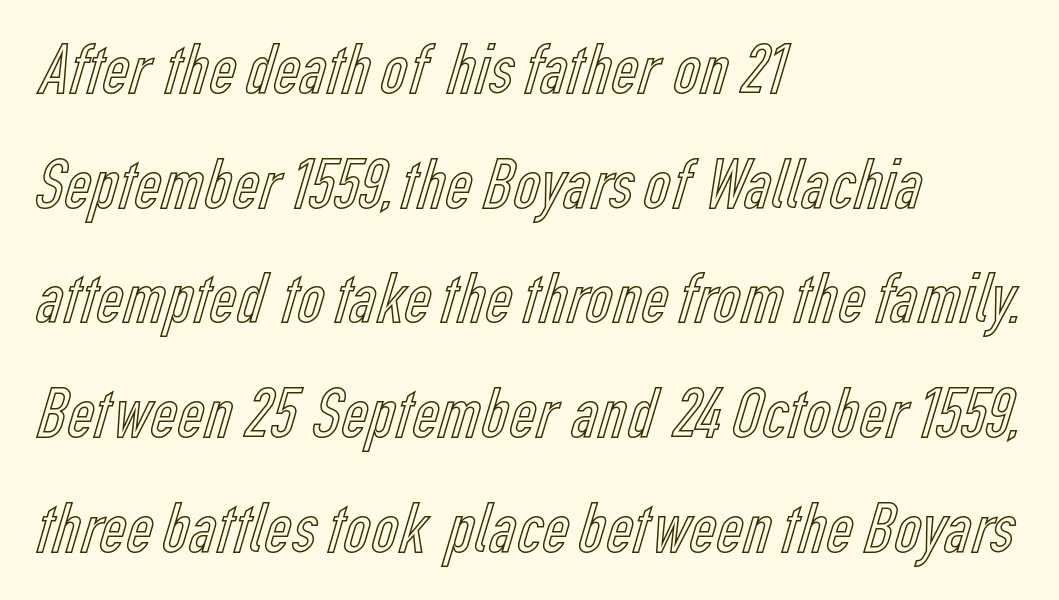
Only glyphs here, with clear space below each row. The leading is moderate, giving the passage an even texture. Left-aligned paragraph, ragged on the right. No extra tracking has been applied to these lines.
